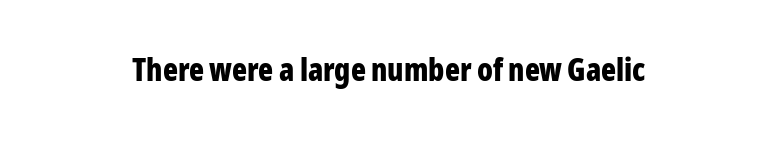
Proportional: the letters do not fall into vertical columns. Anything drawn beneath the words? Only blank space. Ordinary non-slanted type is in use. In terms of weight, the rendering is a true, heavy bold.
